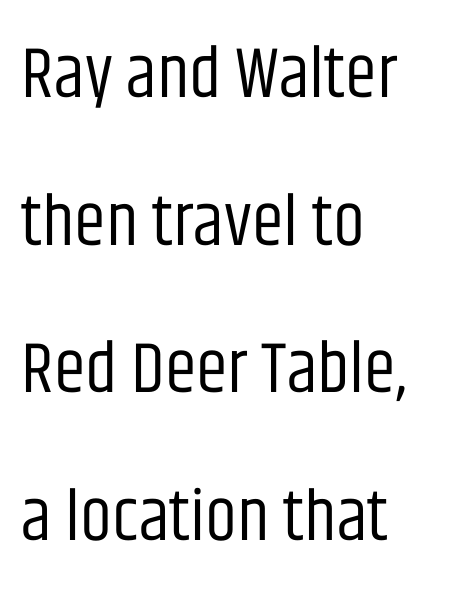
No letter is thick-stroked: the sample isn't bold. The paragraph shown leans on its left margin. Unmarked baselines from the first word to the last. Think of a printed novel: that variable character pitch is what you see here. Ascenders rise straight up at ninety degrees. The face used here is rendered with its standard letterfit.
